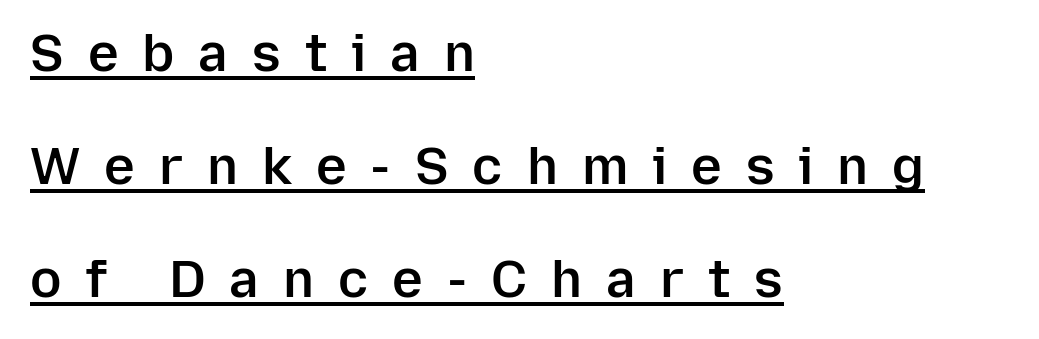
Font category for this specimen: sans-serif. The letters are spread apart with noticeably loose tracking. Does a line run under the words? Yes, clearly. The specimen reads as upright at a glance. The setting favours the left margin, as ordinary paragraphs usually do. The designer dialed line spacing up above the default.
